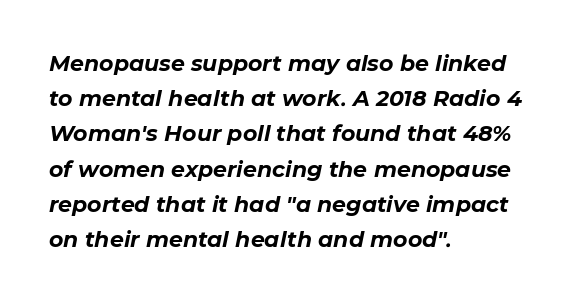
Q: Is the text bold? A: Yes.
Q: Is the text italic (slanted)? A: Yes, it leans right by about 11 degrees.
Q: Is the text underlined? A: No.
Q: How is the paragraph aligned? A: Left-aligned.
Q: Is the spacing between letters normal or unusually wide? A: Normal.
Q: Is the spacing between lines tight, normal or loose? A: Normal.
